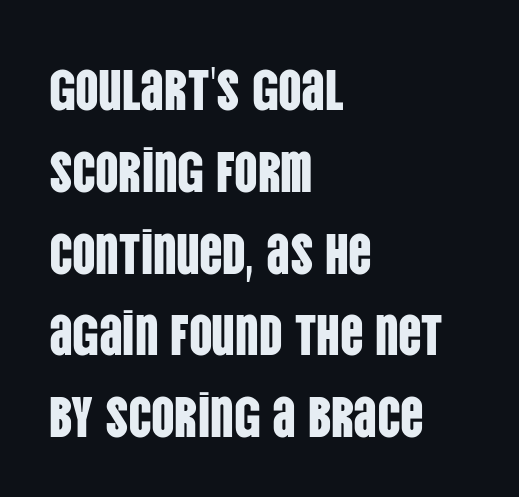
{"serif": "no", "italic": "no", "width": "condensed", "stroke_contrast": "low", "x_height": "large", "monospaced": "no", "underline": "no", "align": "left", "line_spacing": "normal", "line_spacing_ratio": 1.41, "letter_spacing": "normal", "letter_spacing_em": 0.0, "glyph_px": 58}
